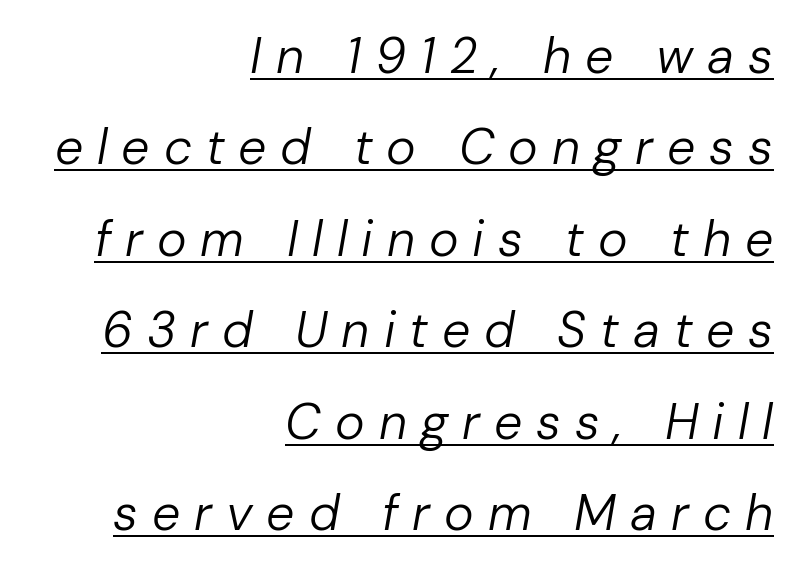
Q: Is the text bold? A: No.
Q: Is the text italic (slanted)? A: Yes, it leans right by about 10 degrees.
Q: Is the text underlined? A: Yes.
Q: How is the paragraph aligned? A: Right-aligned.
Q: Is the spacing between letters normal or unusually wide? A: Unusually wide.
Q: Width (condensed, normal, or wide)? A: Normal.
Q: Stroke contrast? A: Low.
Q: x-height? A: Medium.
Q: Monospaced? A: No.
